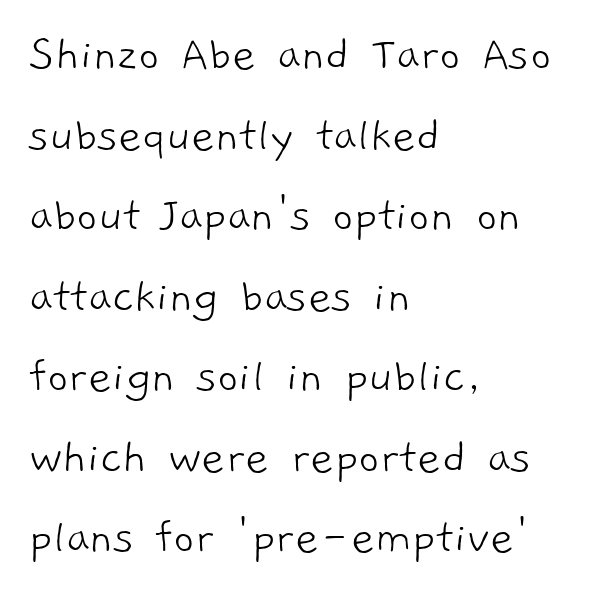
Q: Is the text bold? A: No.
Q: Is the typeface a serif or a sans-serif typeface? A: Sans-serif.
Q: Is the text underlined? A: No.
Q: How is the paragraph aligned? A: Left-aligned.
Q: Is the spacing between letters normal or unusually wide? A: Normal.
Q: Is the spacing between lines tight, normal or loose? A: Normal.
Q: Width (condensed, normal, or wide)? A: Normal.
Q: Stroke contrast? A: Low.
Q: x-height? A: Medium.
Q: Monospaced? A: No.
